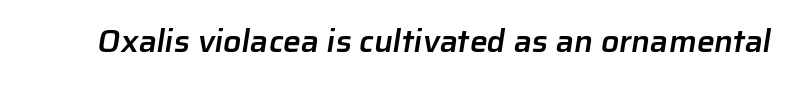
{"serif": "no", "bold": "semi", "weight": "semibold", "width": "normal", "stroke_contrast": "low", "x_height": "medium", "monospaced": "no", "underline": "no", "letter_spacing": "normal", "letter_spacing_em": 0.0, "glyph_px": 32}
